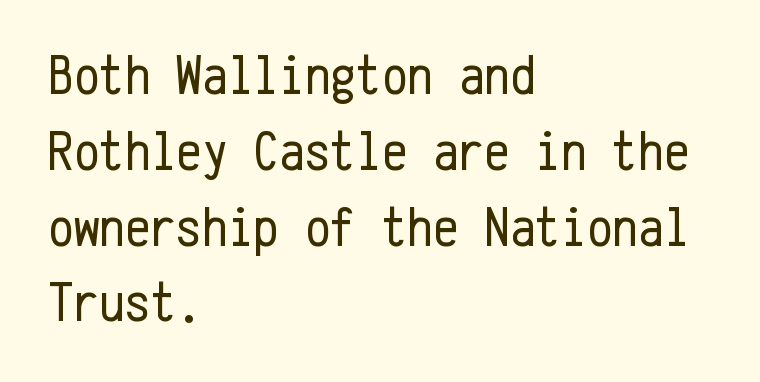
Q: Is the text bold? A: No.
Q: Is the text italic (slanted)? A: No, it is upright.
Q: Is the typeface a serif or a sans-serif typeface? A: Sans-serif.
Q: Is the text underlined? A: No.
Q: How is the paragraph aligned? A: Left-aligned.
Q: Is the spacing between letters normal or unusually wide? A: Normal.
Q: Is the spacing between lines tight, normal or loose? A: Normal.
Q: Width (condensed, normal, or wide)? A: Condensed.
Q: Stroke contrast? A: Low.
Q: x-height? A: Medium.
Q: Monospaced? A: Yes.
